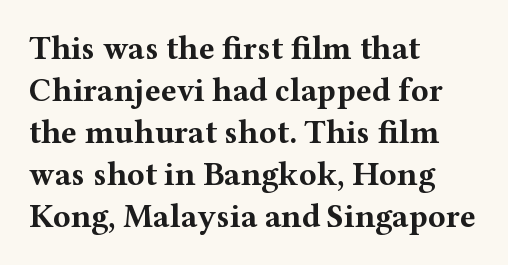
{"serif": "yes", "italic": "no", "bold": "yes", "weight": "bold", "width": "wide", "stroke_contrast": "medium", "x_height": "medium", "monospaced": "no", "underline": "no", "align": "left", "line_spacing": "normal", "line_spacing_ratio": 1.27, "letter_spacing": "normal", "letter_spacing_em": 0.0, "glyph_px": 33}
